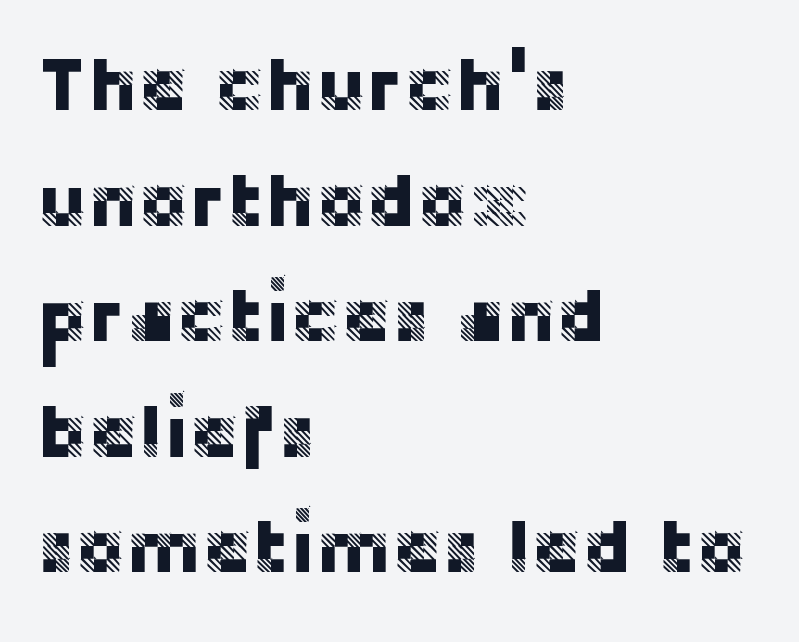
The image shows 76 px sans-serif type, upright; set left-aligned, normal line spacing (1.52x), normal letter spacing, not underlined; low stroke contrast and a large x-height.
